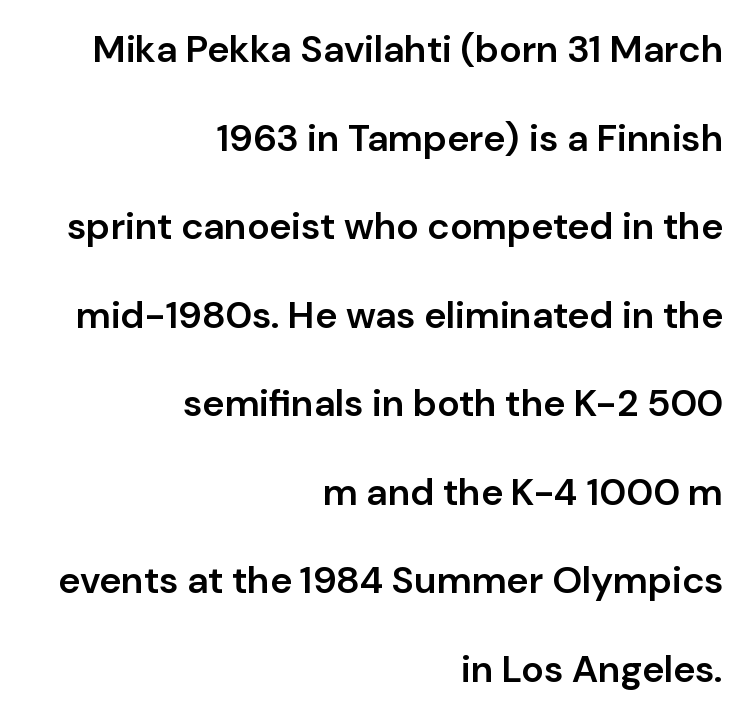
{"serif": "no", "italic": "no", "bold": "semi", "weight": "semibold", "width": "normal", "stroke_contrast": "low", "x_height": "medium", "monospaced": "no", "underline": "no", "align": "right", "line_spacing": "loose", "line_spacing_ratio": 2.33, "letter_spacing": "normal", "letter_spacing_em": 0.0, "glyph_px": 38}
